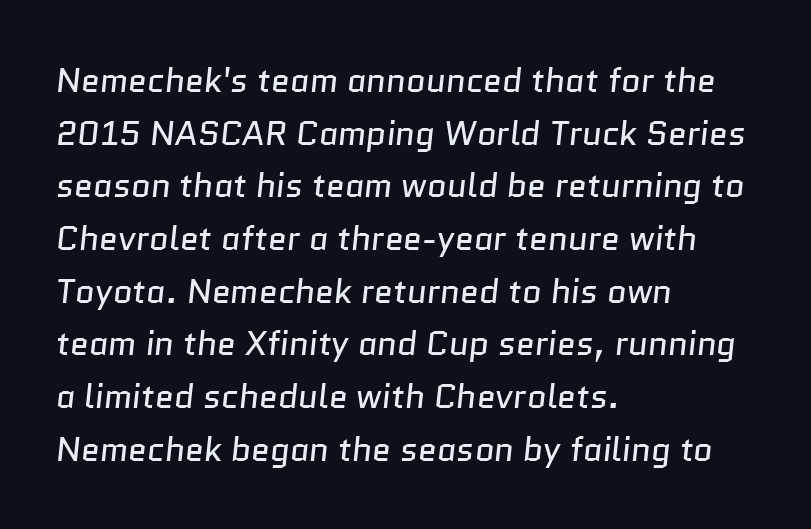
Q: Is the text bold? A: No.
Q: Is the typeface a serif or a sans-serif typeface? A: Sans-serif.
Q: Is the text underlined? A: No.
Q: How is the paragraph aligned? A: Left-aligned.
Q: Is the spacing between letters normal or unusually wide? A: Normal.
Q: Is the spacing between lines tight, normal or loose? A: Normal.
Q: Width (condensed, normal, or wide)? A: Normal.
Q: Stroke contrast? A: Low.
Q: x-height? A: Medium.
Q: Monospaced? A: No.
